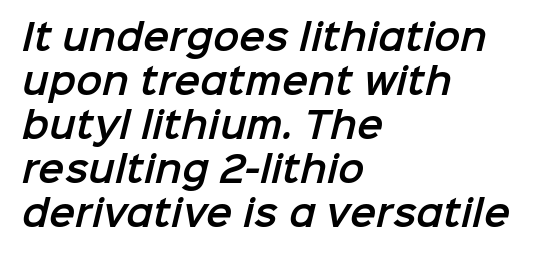
{"serif": "no", "width": "normal", "stroke_contrast": "low", "x_height": "medium", "monospaced": "no", "underline": "no", "align": "left", "line_spacing": "normal", "line_spacing_ratio": 1.26, "letter_spacing": "normal", "letter_spacing_em": 0.0, "glyph_px": 35}
